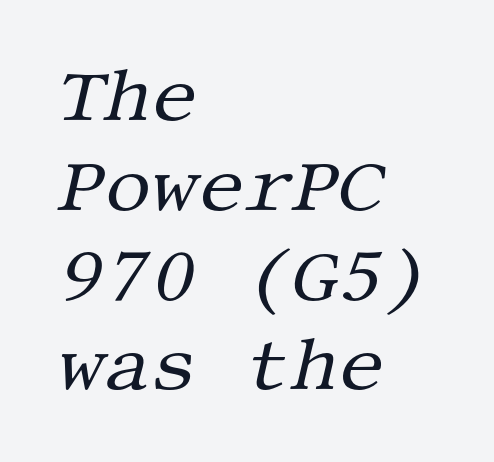
{"serif": "yes", "italic": "yes", "lean": "right", "slant_degrees": 13, "bold": "no", "weight": "regular", "width": "normal", "stroke_contrast": "medium", "x_height": "large", "underline": "no", "align": "left", "line_spacing_ratio": 1.23, "letter_spacing": "normal", "letter_spacing_em": 0.0, "glyph_px": 73}
